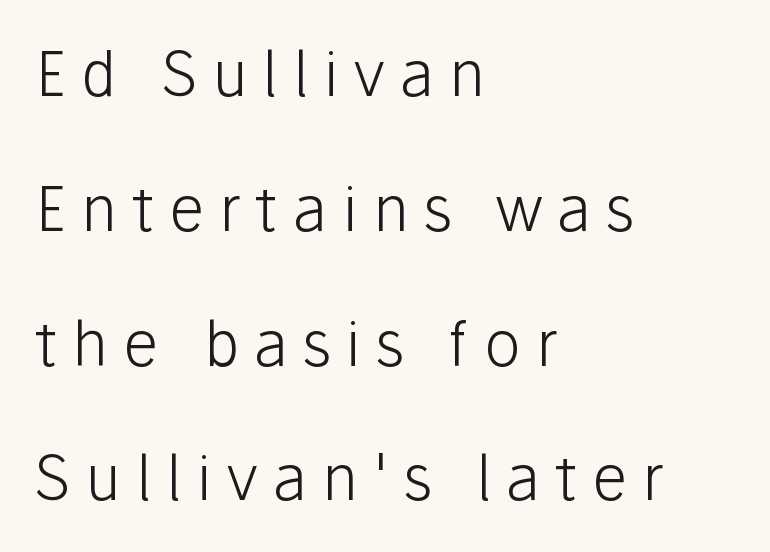
The letters carry no serifs — their stems end cleanly without finishing strokes. Between one letter and the next there's a generous, obvious gap. Each stroke keeps to a modest, everyday thickness or less. Tall strokes in this sample are plumb rather than angled. A classic flush-left, rag-right setting is used for this passage.
